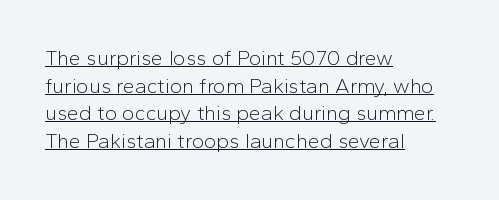
Q: Is the text bold? A: No.
Q: Is the text italic (slanted)? A: No, it is upright.
Q: Is the text underlined? A: Yes.
Q: How is the paragraph aligned? A: Left-aligned.
Q: Is the spacing between letters normal or unusually wide? A: Normal.
Q: Is the spacing between lines tight, normal or loose? A: Normal.
